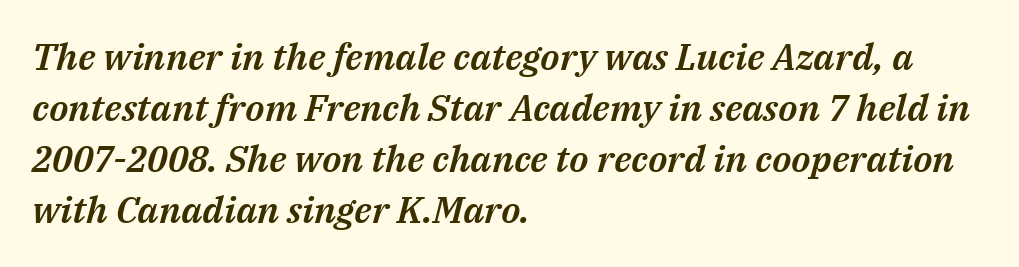
Words float on clear page, feet unadorned. Quick note: italic. The lines sit at an ordinary, default distance from one another. The rendering uses natural spacing where letterforms have individual widths.
